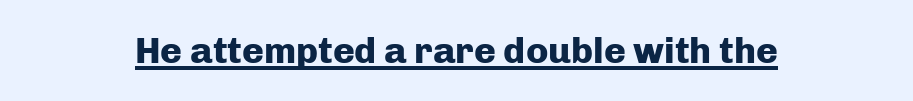
The image shows 37 px heavy sans-serif type, upright; set normal letter spacing, underlined; low stroke contrast and a medium x-height.
